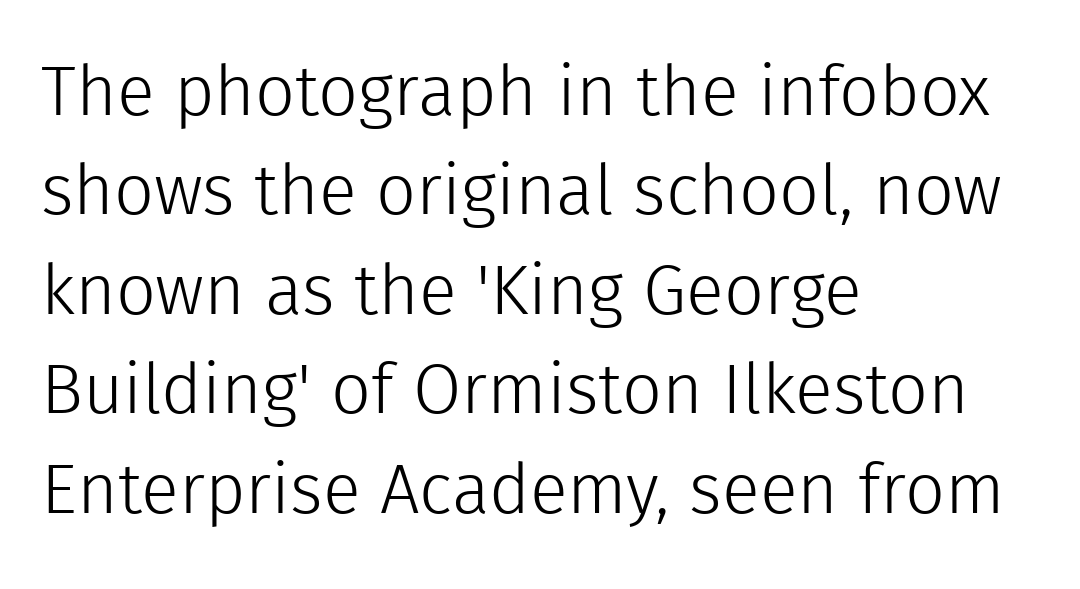
Think standard paragraph weight, or any step lighter than that. The letters advance in unequal steps, a hallmark of proportional type. Anything drawn beneath the words? Only blank space. Honestly, the letter spacing is just normal — you wouldn't notice it.
